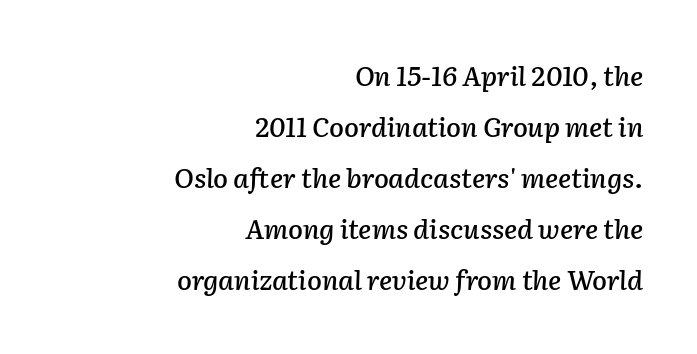
Q: Is the text italic (slanted)? A: Yes, it leans right by about 2 degrees.
Q: Is the text underlined? A: No.
Q: How is the paragraph aligned? A: Right-aligned.
Q: Is the spacing between letters normal or unusually wide? A: Normal.
